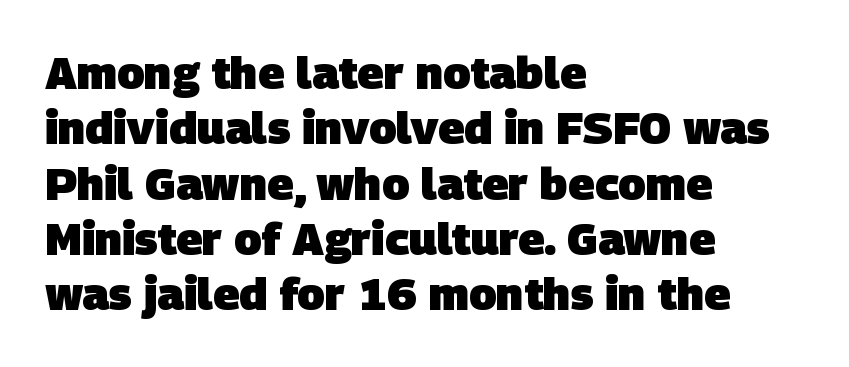
The image shows 45 px heavy sans-serif type; set left-aligned, line spacing 1.23x, normal letter spacing, not underlined; low stroke contrast and a large x-height.
